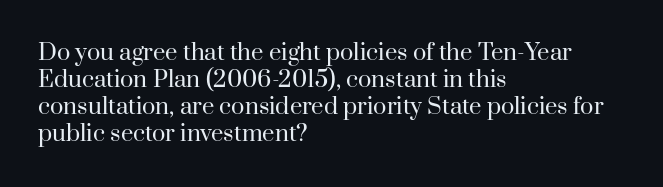
{"italic": "no", "bold": "no", "underline": "no", "align": "left", "line_spacing_ratio": 1.22, "letter_spacing": "normal", "letter_spacing_em": 0.0, "glyph_px": 22}
